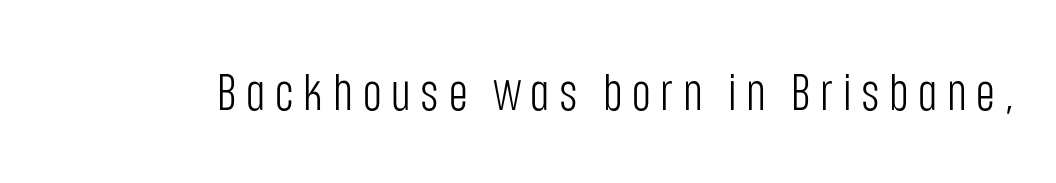
{"serif": "no", "italic": "no", "bold": "no", "weight": "light", "width": "condensed", "stroke_contrast": "low", "x_height": "large", "monospaced": "no", "underline": "no", "glyph_px": 51}
